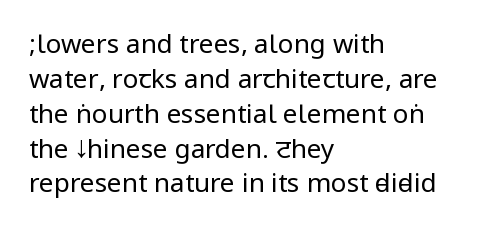
Q: Is the text bold? A: No.
Q: Is the text italic (slanted)? A: No, it is upright.
Q: Is the text underlined? A: No.
Q: How is the paragraph aligned? A: Left-aligned.
Q: Is the spacing between letters normal or unusually wide? A: Normal.
Q: Is the spacing between lines tight, normal or loose? A: Normal.
